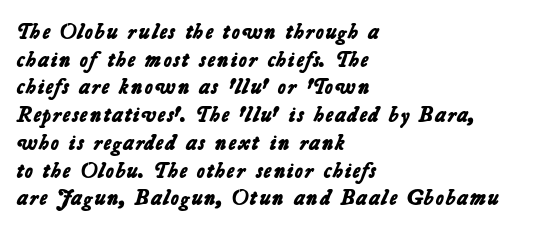
Q: Is the text bold? A: Yes.
Q: Is the text underlined? A: No.
Q: How is the paragraph aligned? A: Left-aligned.
Q: Is the spacing between letters normal or unusually wide? A: Normal.
Q: Is the spacing between lines tight, normal or loose? A: Normal.
